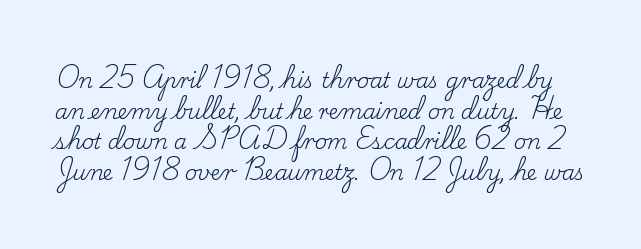
{"bold": "no", "underline": "no", "line_spacing": "normal", "line_spacing_ratio": 1.46, "letter_spacing": "normal", "letter_spacing_em": 0.0, "glyph_px": 21}
